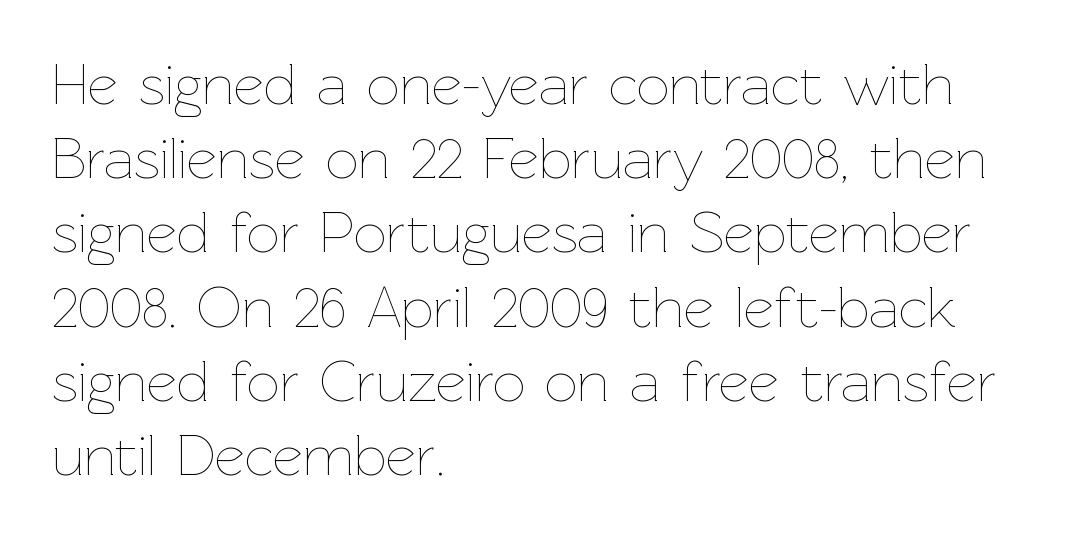
Has an underline been added? It has not. Line spacing here is normal. Is this a fixed-width face? No — the glyphs have proportional, varying widths. One-word summary of the alignment: left. Rendered with straight, roman letterforms.
